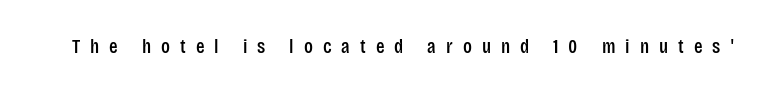
Tall strokes in this sample are plumb rather than angled. Glance below the letters and you will spot only blank space. These lines have a slow, spaced-out rhythm from letter to letter.
